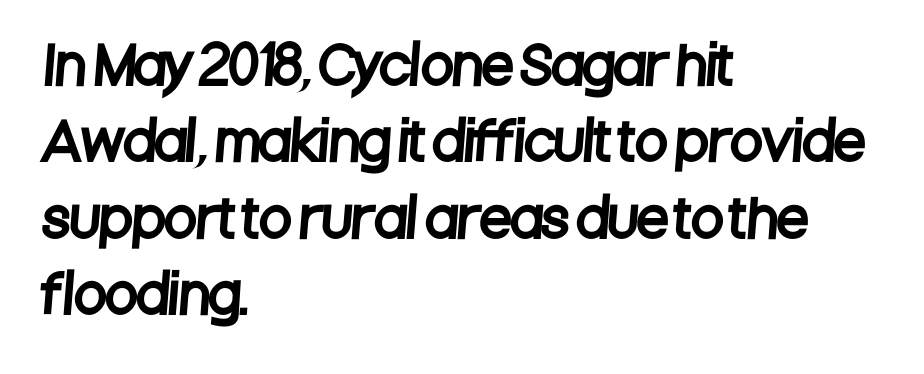
Nope, no serifs anywhere on these letters. Tracking here is standard; glyphs follow each other at the usual distance. Do the characters align in a grid? No, the font is proportional. Anything drawn beneath the words? Only blank space. Regarding leading, the lines here are spaced in the standard way.
